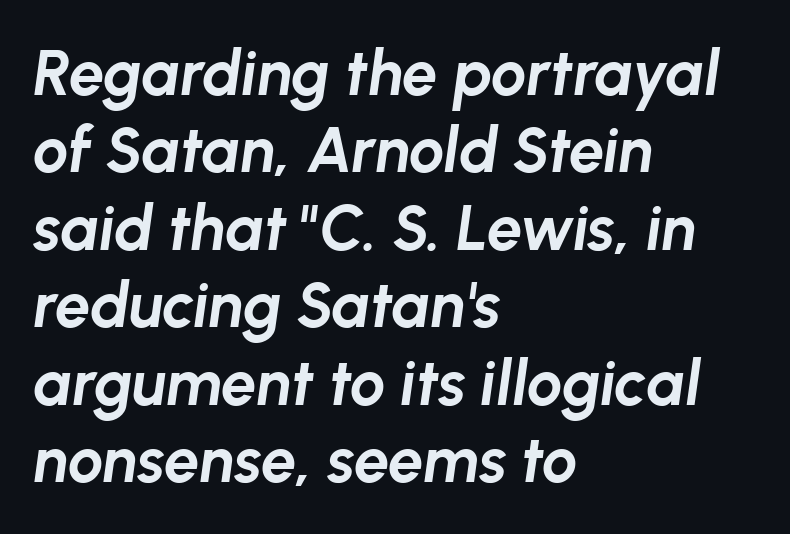
{"italic": "yes", "lean": "right", "slant_degrees": 8, "bold": "yes", "weight": "bold", "width": "normal", "stroke_contrast": "low", "x_height": "medium", "monospaced": "no", "underline": "no", "align": "left", "line_spacing_ratio": 1.23, "letter_spacing": "normal", "letter_spacing_em": 0.0, "glyph_px": 63}
